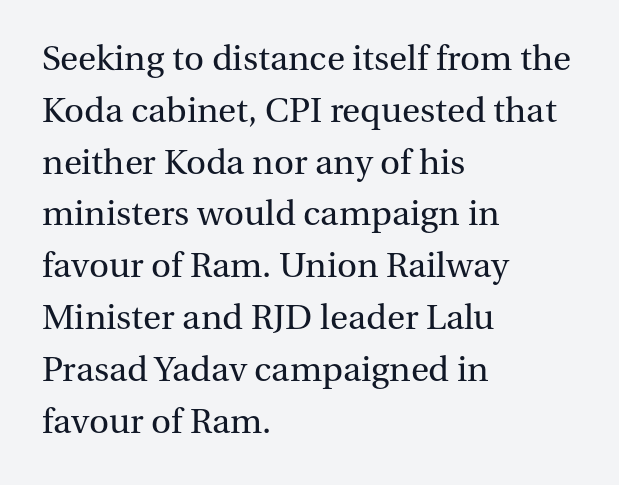
{"serif": "yes", "italic": "no", "bold": "no", "weight": "regular", "width": "normal", "stroke_contrast": "medium", "x_height": "medium", "monospaced": "no", "underline": "no", "align": "left", "line_spacing": "normal", "line_spacing_ratio": 1.4, "letter_spacing": "normal", "letter_spacing_em": 0.0, "glyph_px": 37}
